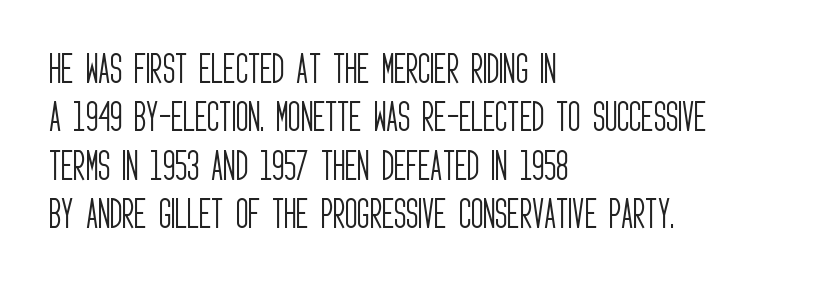
Spacing verdict: proportional, widths tailored to each character. The line texture is even and compact thanks to regular tracking. Does the leading feel generous? No, just average. Is this a sans? Yes — the strokes have no serifs. The passage is arranged the way most books set body copy — flush left. No italicization has been applied; the sample stays upright.
